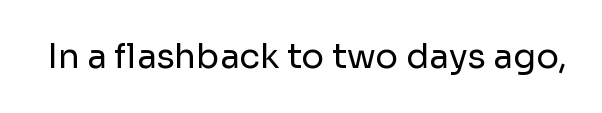
Q: Is the text bold? A: No.
Q: Is the text italic (slanted)? A: No, it is upright.
Q: Is the typeface a serif or a sans-serif typeface? A: Sans-serif.
Q: Is the text underlined? A: No.
Q: Is the spacing between letters normal or unusually wide? A: Normal.
Q: Width (condensed, normal, or wide)? A: Normal.
Q: Stroke contrast? A: Low.
Q: x-height? A: Medium.
Q: Monospaced? A: No.
